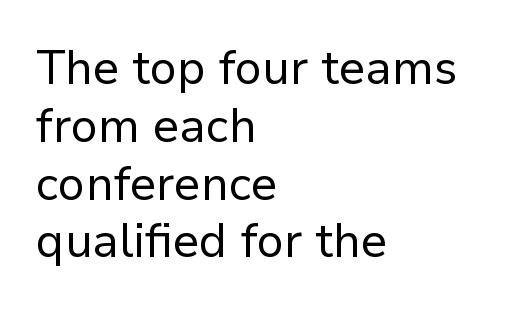
Quick note: underline off. No extra tracking has been applied to these lines. A typesetter would call this proportional, since set widths differ per character. Heaviness? Minimal to ordinary, like unemphasized prose. Notice how the stems are strictly vertical — no italics here.
